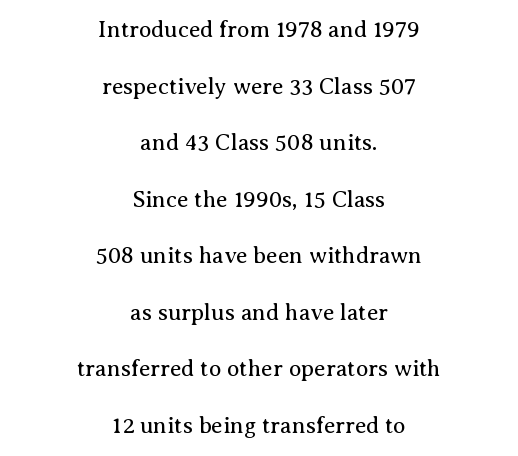
{"italic": "no", "bold": "no", "underline": "no", "align": "center", "line_spacing": "loose", "line_spacing_ratio": 2.46, "letter_spacing": "normal", "letter_spacing_em": 0.0, "glyph_px": 23}
